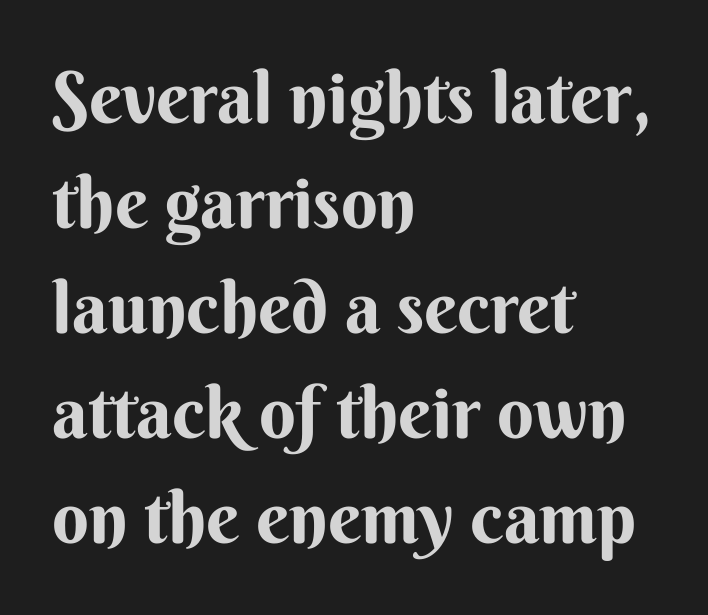
Q: Is the text italic (slanted)? A: No, it is upright.
Q: Is the typeface a serif or a sans-serif typeface? A: Sans-serif.
Q: Is the text underlined? A: No.
Q: How is the paragraph aligned? A: Left-aligned.
Q: Is the spacing between letters normal or unusually wide? A: Normal.
Q: Is the spacing between lines tight, normal or loose? A: Normal.
Q: Width (condensed, normal, or wide)? A: Normal.
Q: Stroke contrast? A: Medium.
Q: x-height? A: Small.
Q: Monospaced? A: No.
